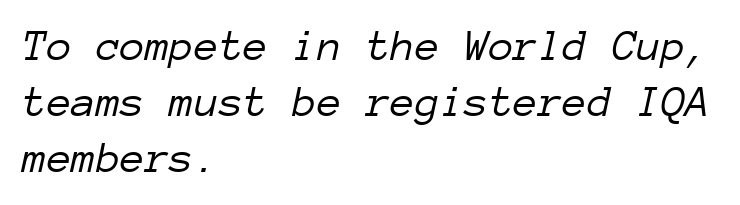
{"italic": "yes", "lean": "right", "slant_degrees": 12, "bold": "no", "weight": "light", "width": "normal", "stroke_contrast": "low", "x_height": "medium", "monospaced": "yes", "underline": "no", "align": "left", "line_spacing": "normal", "line_spacing_ratio": 1.25, "letter_spacing": "normal", "letter_spacing_em": 0.0, "glyph_px": 45}
